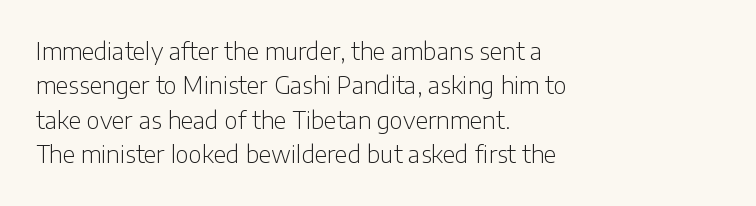
Observe the ordinary spacing: letters are neighbours, not strangers. Only glyphs here, with clear space below each row. Honestly, the row spacing looks completely unremarkable. No letter is thick-stroked: the sample isn't bold.
